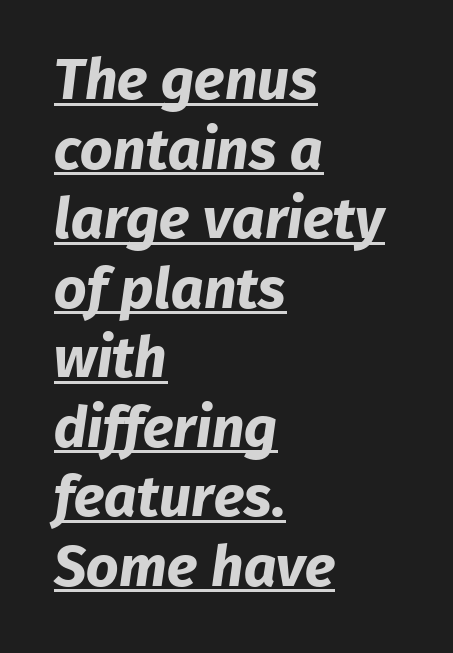
Q: Is the text bold? A: Yes.
Q: Is the typeface a serif or a sans-serif typeface? A: Sans-serif.
Q: Is the text underlined? A: Yes.
Q: How is the paragraph aligned? A: Left-aligned.
Q: Is the spacing between letters normal or unusually wide? A: Normal.
Q: Width (condensed, normal, or wide)? A: Normal.
Q: Stroke contrast? A: Low.
Q: x-height? A: Medium.
Q: Monospaced? A: No.
